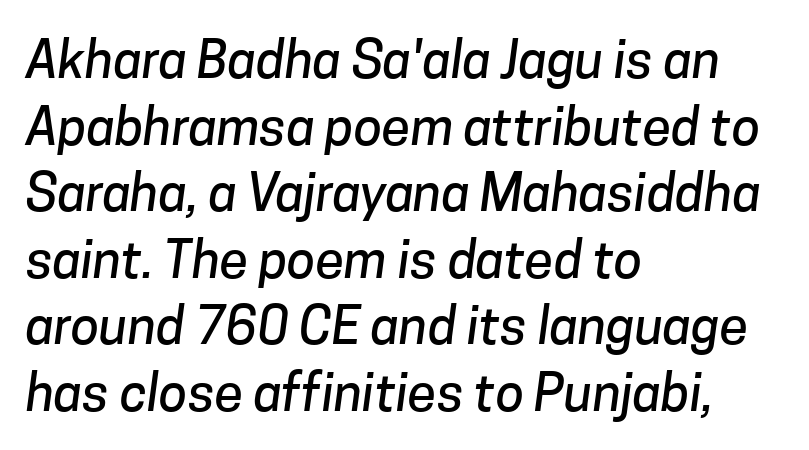
Q: Is the typeface a serif or a sans-serif typeface? A: Sans-serif.
Q: Is the text underlined? A: No.
Q: How is the paragraph aligned? A: Left-aligned.
Q: Is the spacing between letters normal or unusually wide? A: Normal.
Q: Is the spacing between lines tight, normal or loose? A: Normal.
Q: Width (condensed, normal, or wide)? A: Normal.
Q: Stroke contrast? A: Low.
Q: x-height? A: Medium.
Q: Monospaced? A: No.
